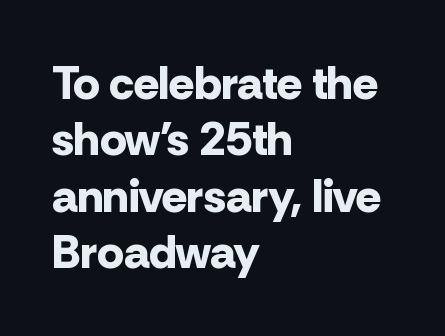
{"serif": "no", "italic": "no", "bold": "yes", "weight": "bold", "width": "normal", "stroke_contrast": "low", "x_height": "medium", "monospaced": "no", "underline": "no", "align": "left", "line_spacing_ratio": 1.2, "letter_spacing": "normal", "letter_spacing_em": 0.0, "glyph_px": 47}
